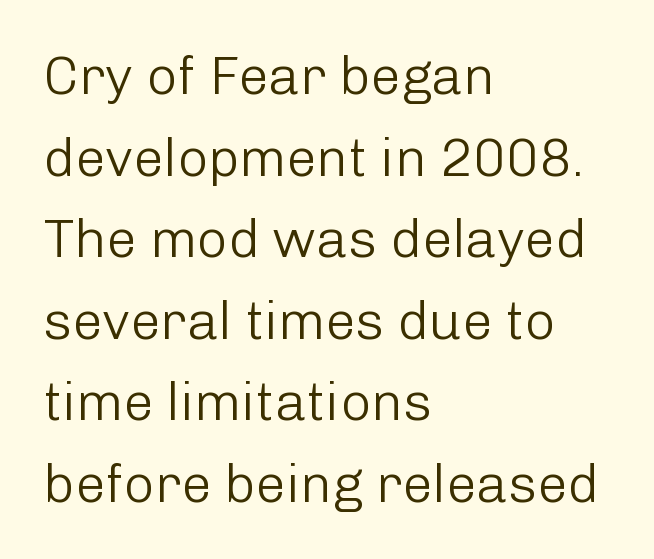
The image shows 54 px light sans-serif type, upright; set left-aligned, normal line spacing (1.51x), normal letter spacing, not underlined; low stroke contrast and a medium x-height.
